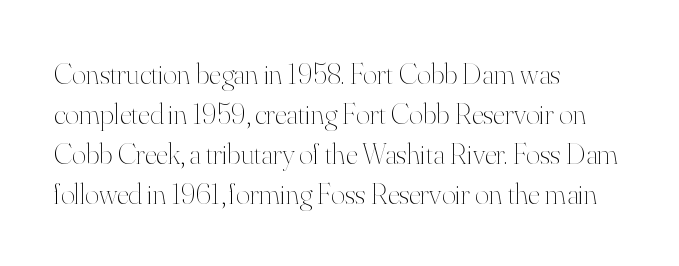
{"italic": "no", "bold": "no", "weight": "thin", "width": "normal", "stroke_contrast": "high", "x_height": "small", "monospaced": "no", "underline": "no", "align": "left", "line_spacing": "normal", "line_spacing_ratio": 1.33, "letter_spacing": "normal", "letter_spacing_em": 0.0, "glyph_px": 30}
